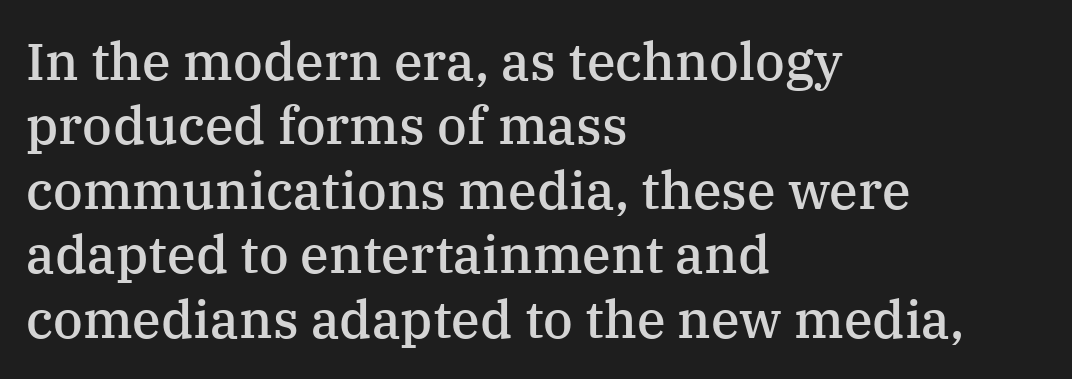
The image shows 52 px semibold serif type, upright; set left-aligned, line spacing 1.24x, normal letter spacing, not underlined; medium stroke contrast and a medium x-height.
